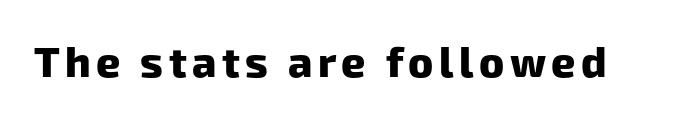
{"serif": "no", "bold": "yes", "weight": "heavy", "width": "normal", "stroke_contrast": "low", "x_height": "medium", "monospaced": "no", "underline": "no", "glyph_px": 42}
